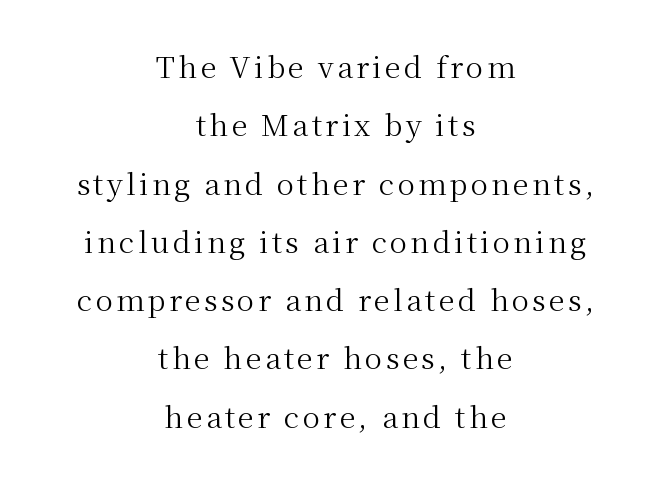
Vertical stems look standard width or narrower in stroke. The rendering positions every line midway between the sides. This sample trades compactness for vertical openness between lines. Posture: straight, roman, zero tilt. The face used here is proportionally spaced, like ordinary book or web type. Type style note: has serifs.
